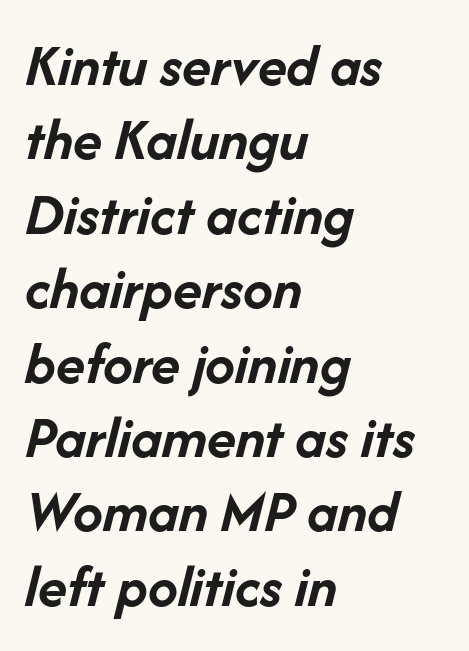
The image shows 60 px semibold type, italic (leaning right); set left-aligned, line spacing 1.24x, normal letter spacing, not underlined; low stroke contrast and a medium x-height.
